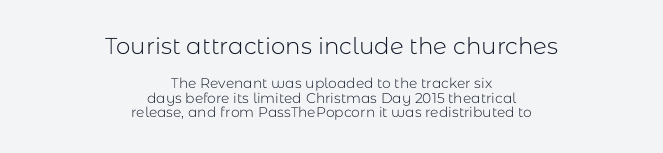
The image shows 23 px text type, upright; set centered, tight line spacing (1.06x), normal letter spacing, not underlined; the first (top) block is 1.64x larger.
